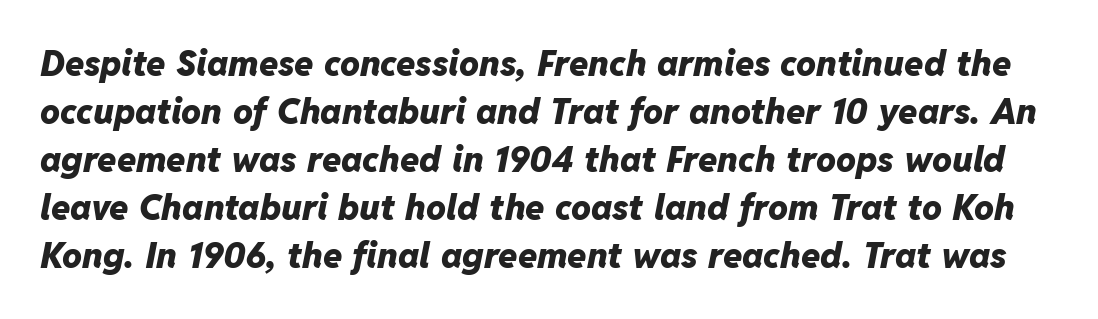
Spacing verdict: proportional, widths tailored to each character. A typesetter would call this leading conventional body-copy spacing. Tracking value appears to be zero — textbook default spacing. Check under the words: just untouched page.
